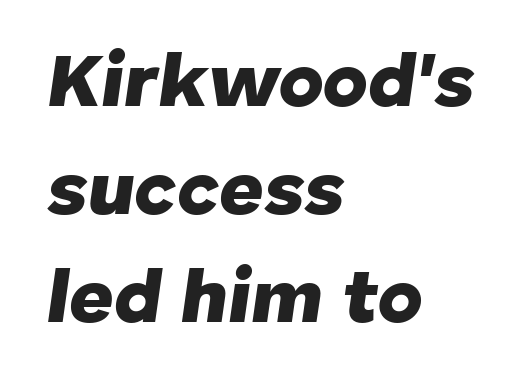
Regarding leading, the lines here are spaced in the standard way. The horizontal fit of the characters is conventional and even. The space beneath each line is pristine and unruled. When letters slant like this, we call the style italic.
